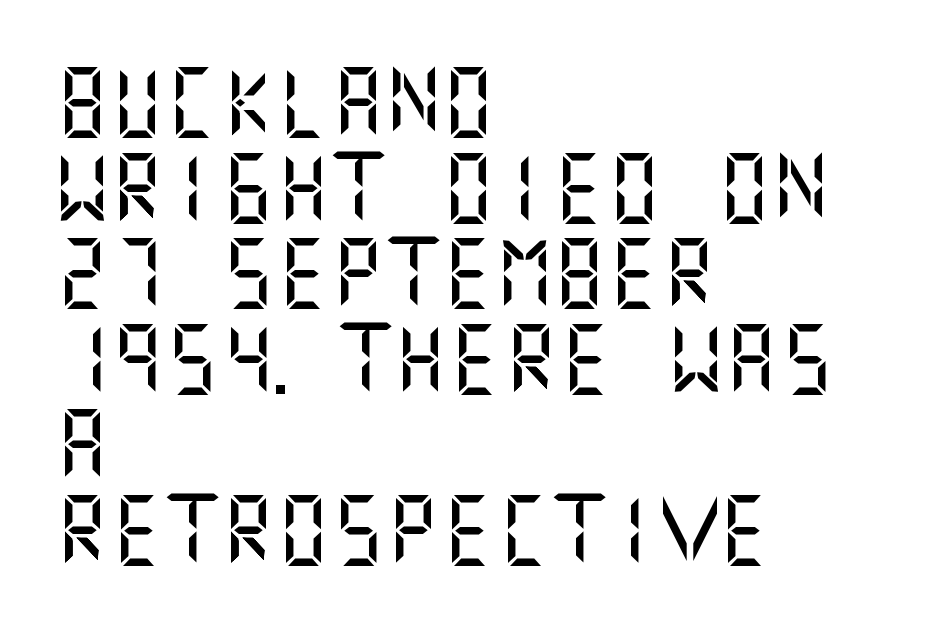
Q: Is the text italic (slanted)? A: No, it is upright.
Q: Is the typeface a serif or a sans-serif typeface? A: Sans-serif.
Q: Is the text underlined? A: No.
Q: How is the paragraph aligned? A: Left-aligned.
Q: Is the spacing between letters normal or unusually wide? A: Normal.
Q: Width (condensed, normal, or wide)? A: Normal.
Q: Stroke contrast? A: Medium.
Q: x-height? A: Large.
